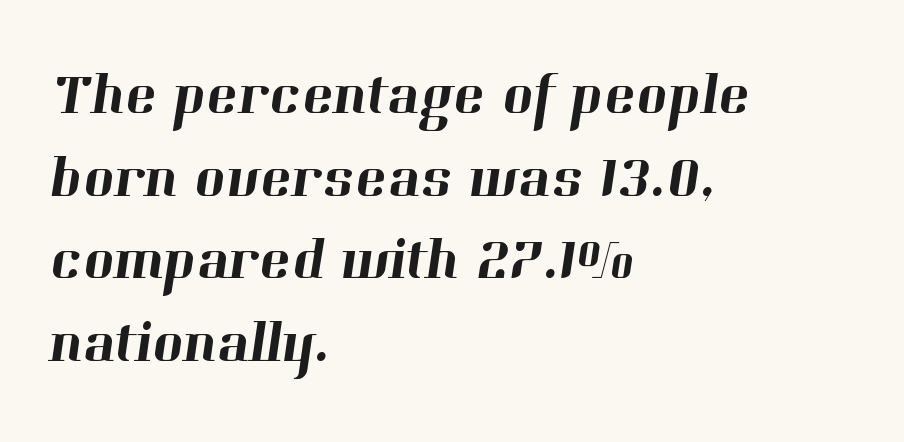
{"serif": "yes", "width": "normal", "stroke_contrast": "high", "x_height": "medium", "monospaced": "no", "underline": "no", "align": "left", "line_spacing": "normal", "line_spacing_ratio": 1.4, "letter_spacing": "normal", "letter_spacing_em": 0.0, "glyph_px": 59}
